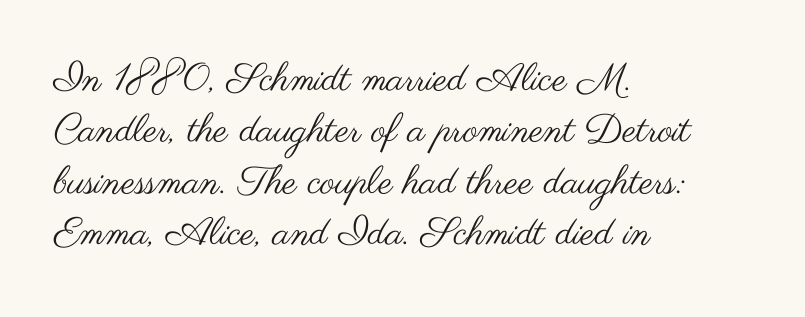
Q: Is the text bold? A: No.
Q: Is the text italic (slanted)? A: Yes.
Q: Is the typeface a serif or a sans-serif typeface? A: Sans-serif.
Q: Is the text underlined? A: No.
Q: How is the paragraph aligned? A: Left-aligned.
Q: Is the spacing between letters normal or unusually wide? A: Normal.
Q: Is the spacing between lines tight, normal or loose? A: Normal.
Q: Width (condensed, normal, or wide)? A: Wide.
Q: Stroke contrast? A: Medium.
Q: x-height? A: Small.
Q: Monospaced? A: No.
